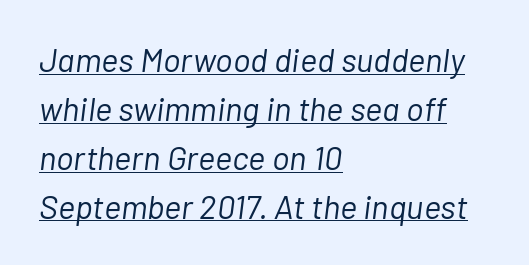
Q: Is the text bold? A: No.
Q: Is the text italic (slanted)? A: Yes, it leans right by about 7 degrees.
Q: Is the text underlined? A: Yes.
Q: How is the paragraph aligned? A: Left-aligned.
Q: Is the spacing between letters normal or unusually wide? A: Normal.
Q: Is the spacing between lines tight, normal or loose? A: Normal.
Q: Width (condensed, normal, or wide)? A: Normal.
Q: Stroke contrast? A: Low.
Q: x-height? A: Medium.
Q: Monospaced? A: No.
